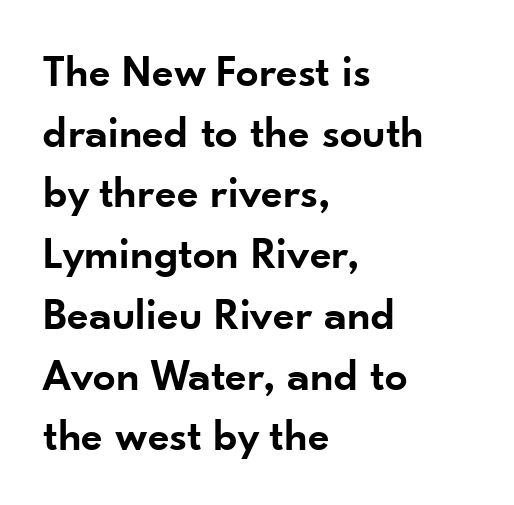
{"serif": "no", "italic": "no", "bold": "semi", "weight": "semibold", "width": "normal", "stroke_contrast": "low", "x_height": "small", "monospaced": "no", "underline": "no", "align": "left", "line_spacing": "normal", "line_spacing_ratio": 1.35, "letter_spacing": "normal", "letter_spacing_em": 0.0, "glyph_px": 45}
